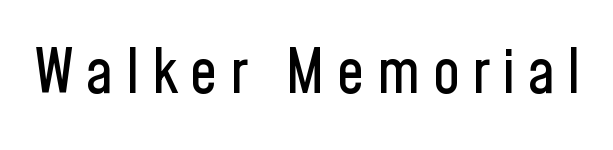
To sum up the face: it is a sans, with no serifs. The tracking reads as deliberately expanded to a designer's eye. A typesetter would call this proportional, since set widths differ per character. It's the straight-up-and-down kind of type. The specimen omits any rule beneath the text block's lines.
